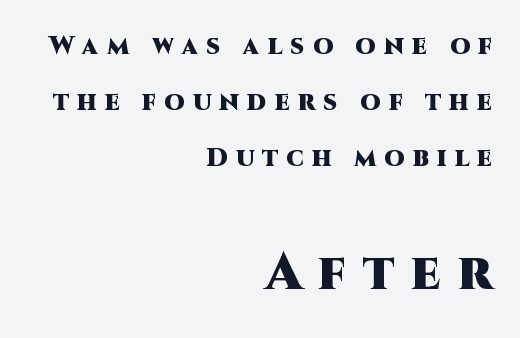
Q: Is the text bold? A: Yes.
Q: Is the text italic (slanted)? A: No, it is upright.
Q: Is the typeface a serif or a sans-serif typeface? A: Sans-serif.
Q: Is the text underlined? A: No.
Q: How is the paragraph aligned? A: Right-aligned.
Q: Is the spacing between letters normal or unusually wide? A: Unusually wide.
Q: Is the spacing between lines tight, normal or loose? A: Loose.
Q: Which block of text is set in a larger size, the first (top) or the second (bottom)? A: The second (bottom) one.
Q: Width (condensed, normal, or wide)? A: Normal.
Q: Stroke contrast? A: High.
Q: x-height? A: Large.
Q: Monospaced? A: No.
